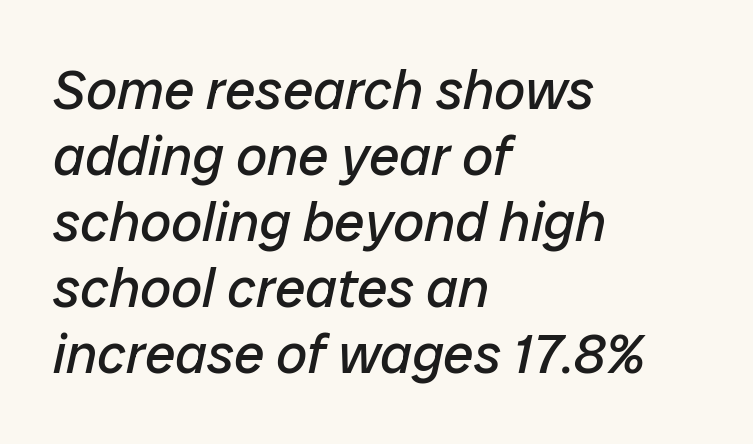
The image shows 55 px regular-weight type, italic (leaning right); set left-aligned, line spacing 1.2x, normal letter spacing, not underlined; low stroke contrast and a medium x-height.
